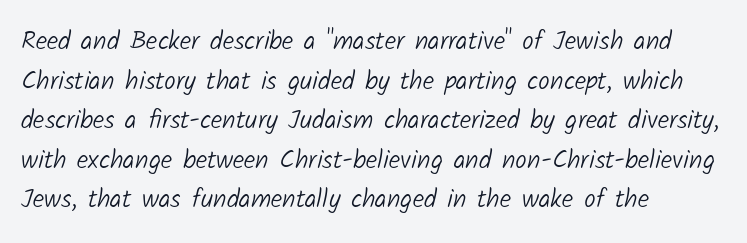
The image shows 26 px text type; set left-aligned, normal line spacing (1.52x), normal letter spacing, not underlined.
